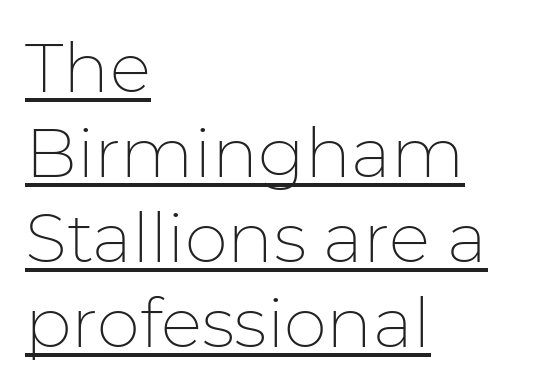
The image shows 69 px thin sans-serif type, upright; set left-aligned, line spacing 1.23x, normal letter spacing, underlined; low stroke contrast and a medium x-height.
